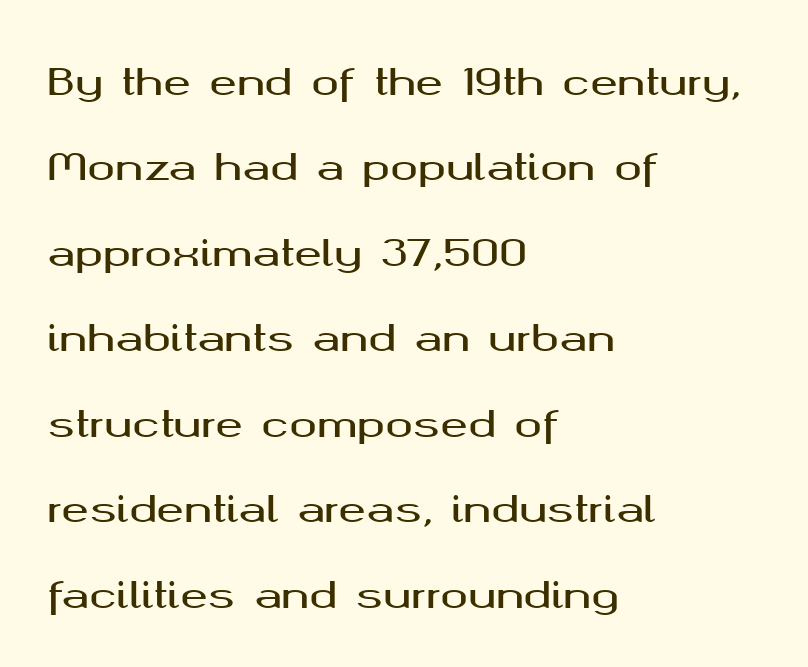
The image shows 37 px wide sans-serif type, upright; set left-aligned, loose line spacing (2.31x), normal letter spacing, not underlined; medium stroke contrast and a medium x-height.
